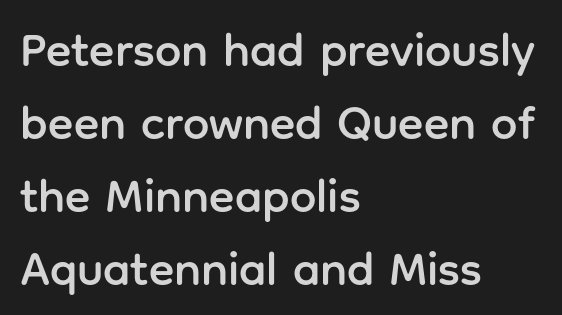
Nobody touched the tracking dial on this one. This rendering features lettering with no underline. Is the block centered? No — it sits flush against the left margin. Quick note: interline space is typical.
